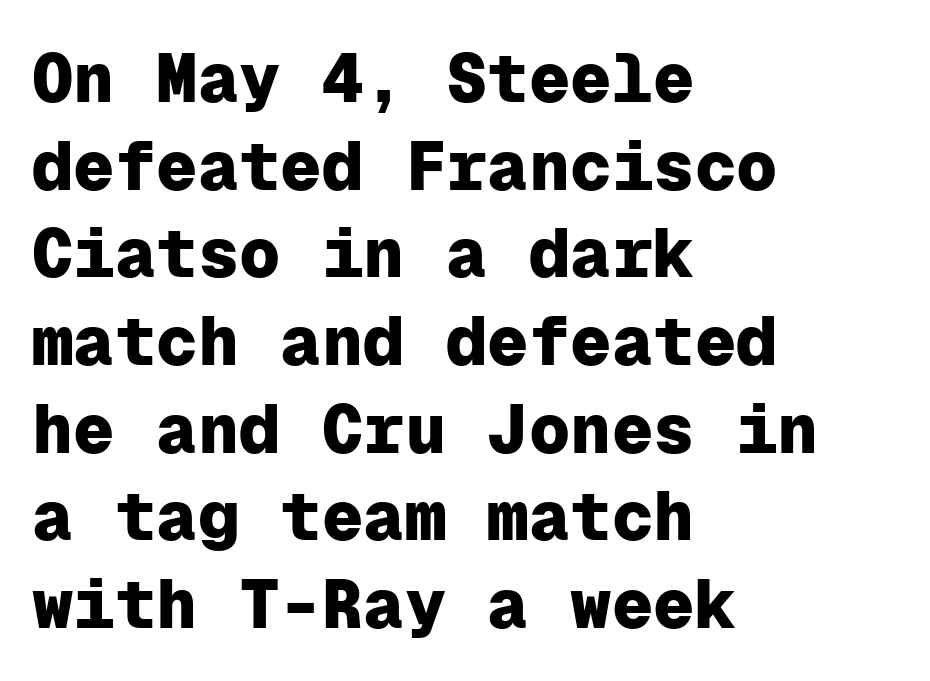
{"serif": "no", "italic": "no", "bold": "yes", "weight": "heavy", "width": "normal", "stroke_contrast": "low", "x_height": "medium", "monospaced": "yes", "underline": "no", "align": "left", "line_spacing": "normal", "line_spacing_ratio": 1.27, "letter_spacing": "normal", "letter_spacing_em": 0.0, "glyph_px": 69}
